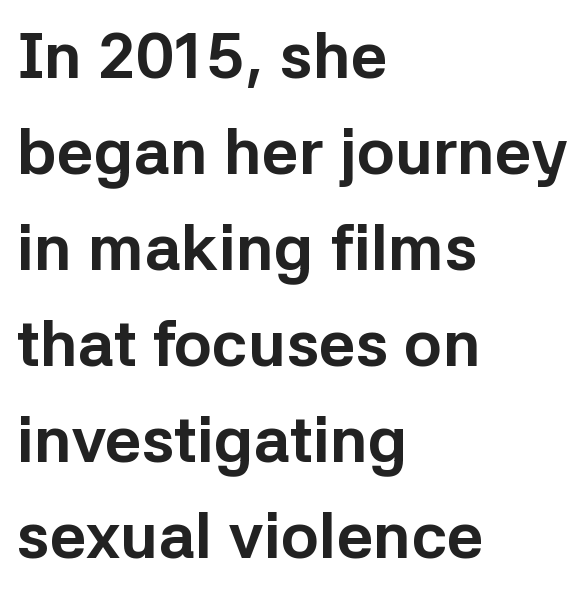
Q: Is the text bold? A: Yes.
Q: Is the text italic (slanted)? A: No, it is upright.
Q: Is the typeface a serif or a sans-serif typeface? A: Sans-serif.
Q: Is the text underlined? A: No.
Q: How is the paragraph aligned? A: Left-aligned.
Q: Is the spacing between letters normal or unusually wide? A: Normal.
Q: Is the spacing between lines tight, normal or loose? A: Normal.
Q: Width (condensed, normal, or wide)? A: Normal.
Q: Stroke contrast? A: Low.
Q: x-height? A: Medium.
Q: Monospaced? A: No.
